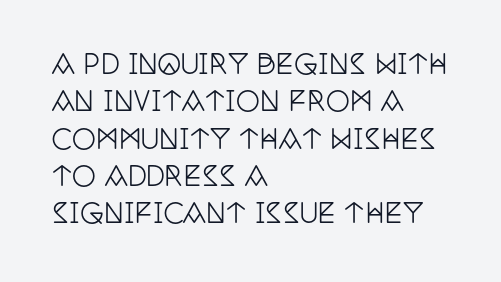
Q: Is the text italic (slanted)? A: No, it is upright.
Q: Is the text underlined? A: No.
Q: How is the paragraph aligned? A: Left-aligned.
Q: Is the spacing between letters normal or unusually wide? A: Normal.
Q: Is the spacing between lines tight, normal or loose? A: Normal.
